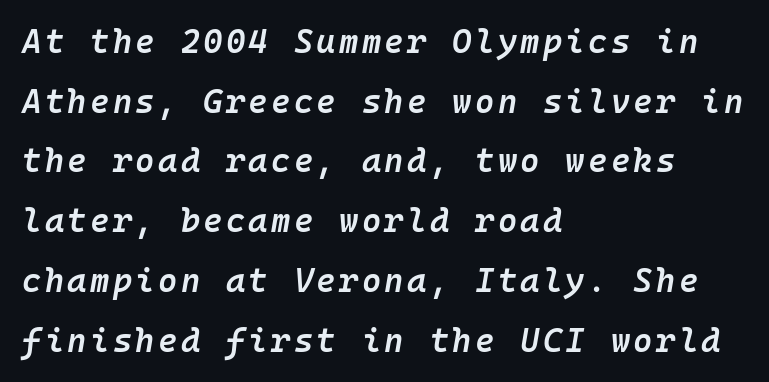
Do the characters align in a grid? Yes, the font is monospaced. A student would call this left alignment; a typographer would say flush left, rag right. Beneath every word, the page is bare. How heavy is the stroke? Medium-heavy — a semibold, shy of bold. It's the slanting kind of type.
